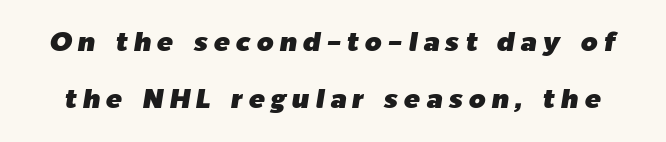
The image shows 27 px text type, italic (leaning right); set loose line spacing (2.1x), unusually wide letter spacing (+0.22 em), not underlined.
